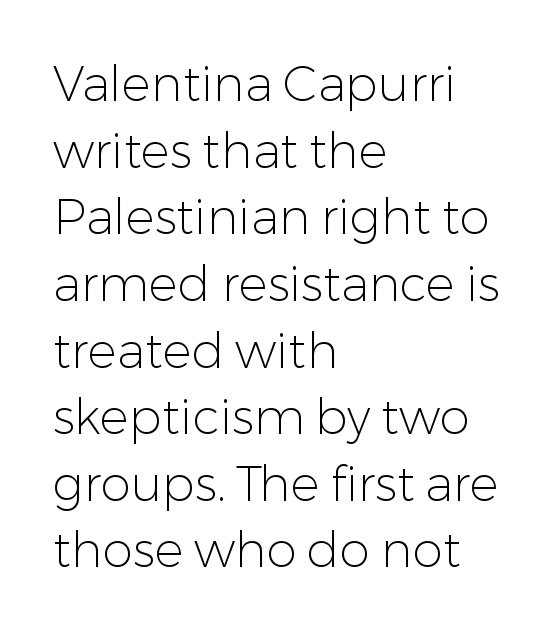
Decoration check: the copy has no underline. Tall strokes in this sample are plumb rather than angled. Is this a fixed-width face? No — the glyphs have proportional, varying widths. A typesetter would call this zero additional tracking.
